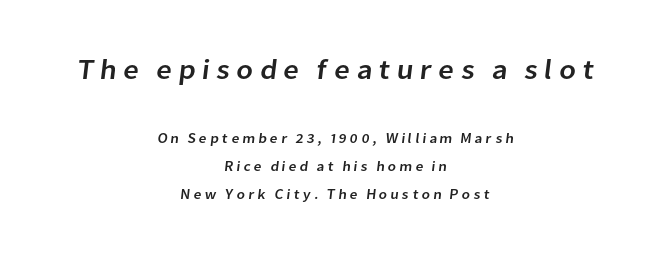
Q: Is the typeface a serif or a sans-serif typeface? A: Sans-serif.
Q: Is the text underlined? A: No.
Q: How is the paragraph aligned? A: Centered.
Q: Is the spacing between letters normal or unusually wide? A: Unusually wide.
Q: Is the spacing between lines tight, normal or loose? A: Loose.
Q: Which block of text is set in a larger size, the first (top) or the second (bottom)? A: The first (top) one.
Q: Width (condensed, normal, or wide)? A: Normal.
Q: Stroke contrast? A: Low.
Q: x-height? A: Medium.
Q: Monospaced? A: No.
